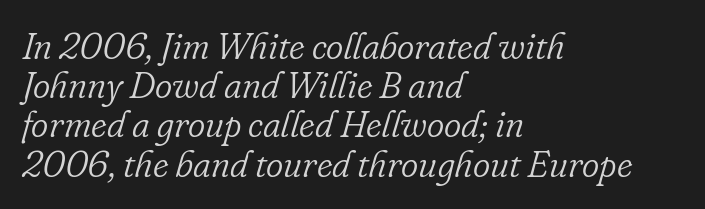
{"serif": "yes", "italic": "yes", "lean": "right", "slant_degrees": 16, "bold": "no", "weight": "light", "width": "normal", "stroke_contrast": "low", "x_height": "small", "monospaced": "no", "underline": "no", "align": "left", "line_spacing": "tight", "line_spacing_ratio": 1.06, "letter_spacing": "normal", "letter_spacing_em": 0.0, "glyph_px": 37}
